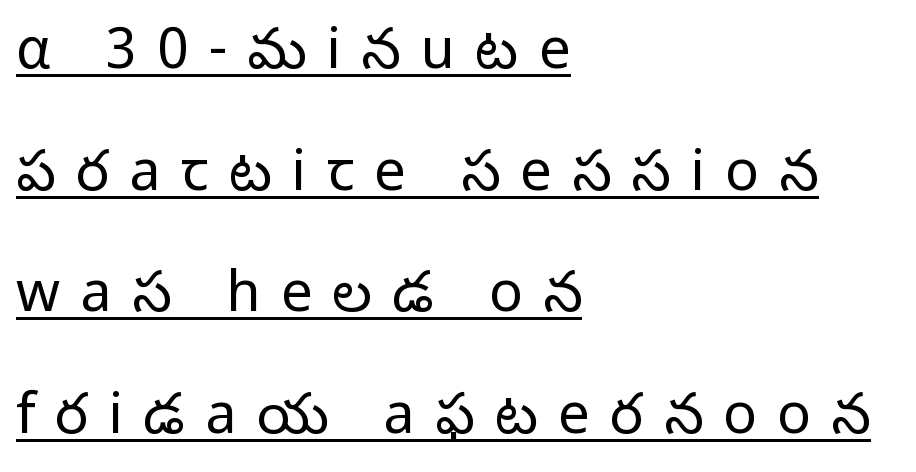
{"serif": "no", "italic": "no", "bold": "no", "weight": "regular", "width": "normal", "stroke_contrast": "low", "x_height": "medium", "monospaced": "no", "underline": "yes", "align": "left", "line_spacing": "loose", "line_spacing_ratio": 2.17, "letter_spacing": "wide", "letter_spacing_em": 0.36, "glyph_px": 56}
